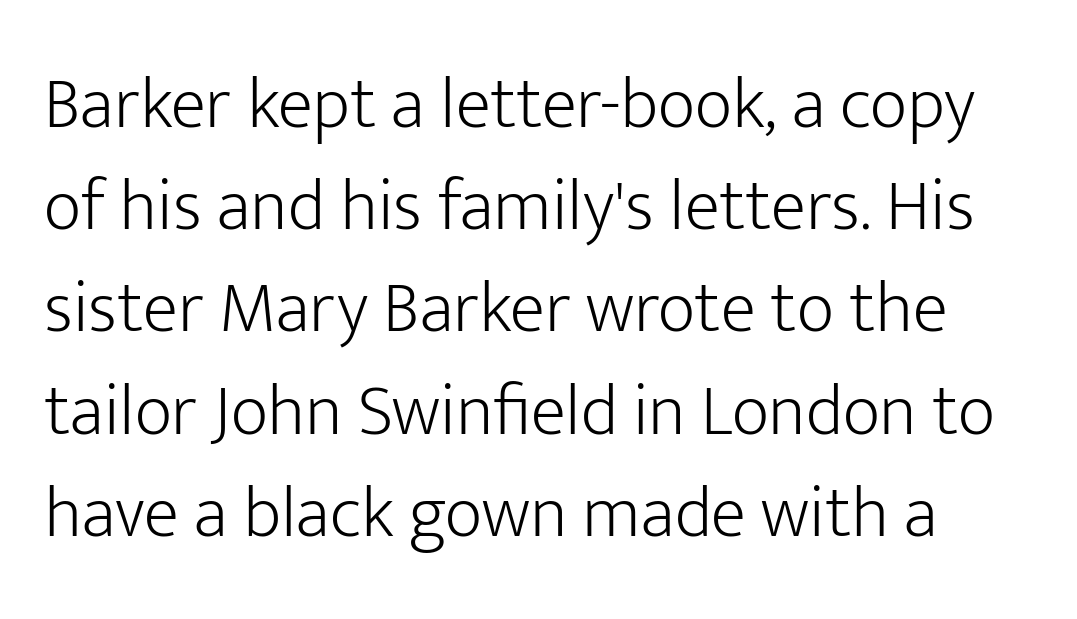
{"serif": "no", "italic": "no", "bold": "no", "weight": "light", "width": "normal", "stroke_contrast": "low", "x_height": "medium", "monospaced": "no", "underline": "no", "line_spacing": "normal", "line_spacing_ratio": 1.4, "letter_spacing": "normal", "letter_spacing_em": 0.0, "glyph_px": 73}
